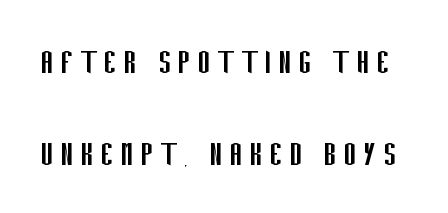
{"serif": "no", "italic": "no", "bold": "no", "weight": "regular", "width": "condensed", "stroke_contrast": "low", "x_height": "large", "monospaced": "no", "underline": "no", "line_spacing": "loose", "line_spacing_ratio": 2.31, "glyph_px": 40}
